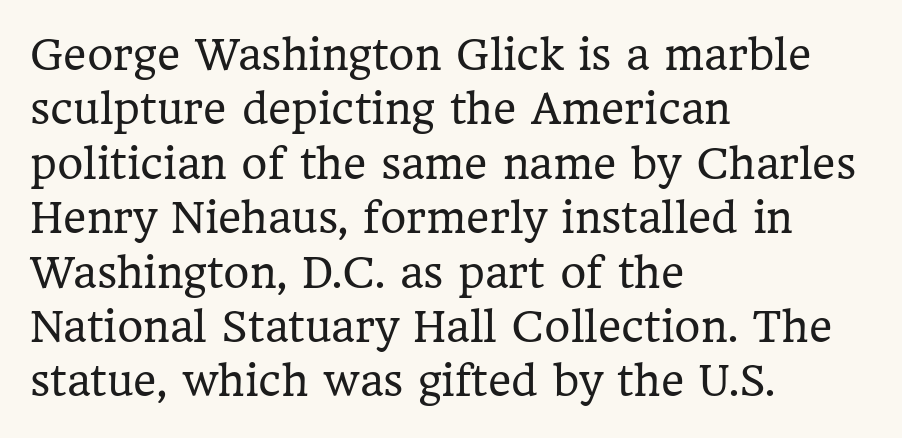
Small tapered or slab feet sit at the stroke ends, so this counts as serif. A clean baseline with only descenders dipping below it. The rendering anchors every line to the left-hand side. Here the designer chose a conventional face with non-uniform glyph widths.
